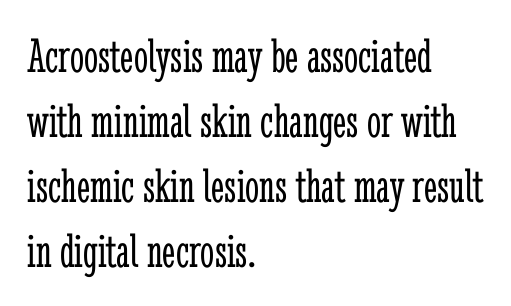
This sample has the flowing, uneven cadence of proportional lettering. Do the letters lean? They stand straight. Serifs: yes, visible at the terminals of the letterforms. No chunkiness to these letters — they're not bold.
